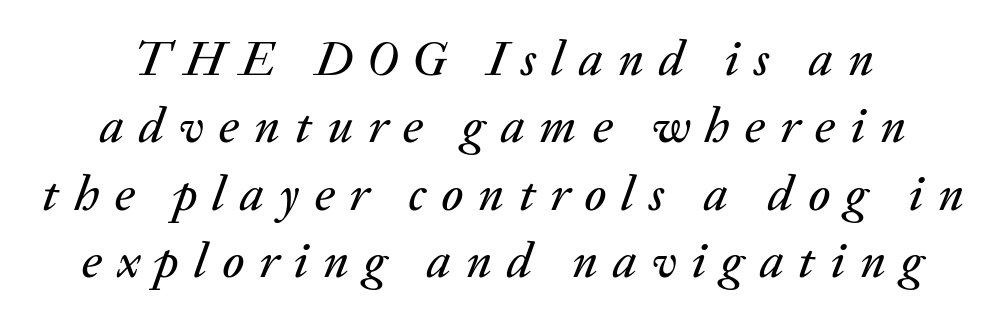
The image shows 50 px text type, italic (leaning right); set normal line spacing (1.35x), unusually wide letter spacing (+0.3 em), not underlined; medium stroke contrast and a medium x-height.
